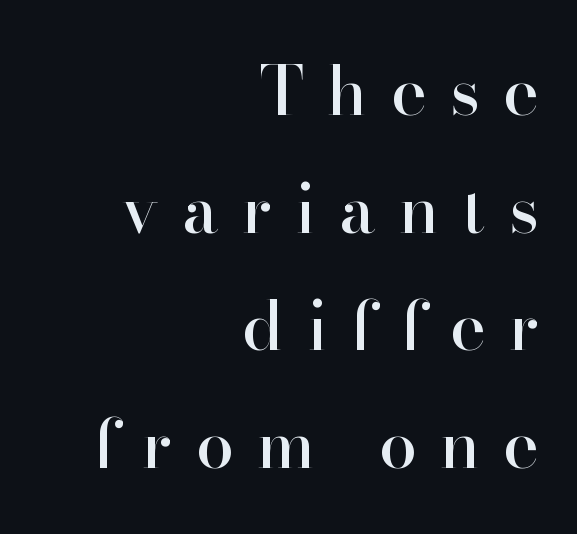
Style check: upright. A student would call this right alignment; a typographer would say flush right, rag left. Spacing between characters has been opened up far beyond the box default. Is this a fixed-width face? No — the glyphs have proportional, varying widths. Decoration check: the copy has no underline.
